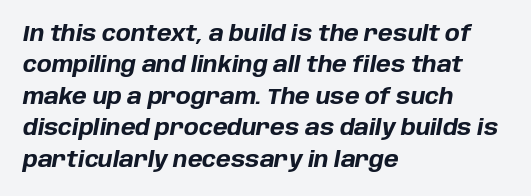
{"italic": "yes", "lean": "right", "slant_degrees": 10, "bold": "yes", "underline": "no", "align": "left", "line_spacing": "normal", "line_spacing_ratio": 1.43, "letter_spacing": "normal", "letter_spacing_em": 0.0, "glyph_px": 22}
